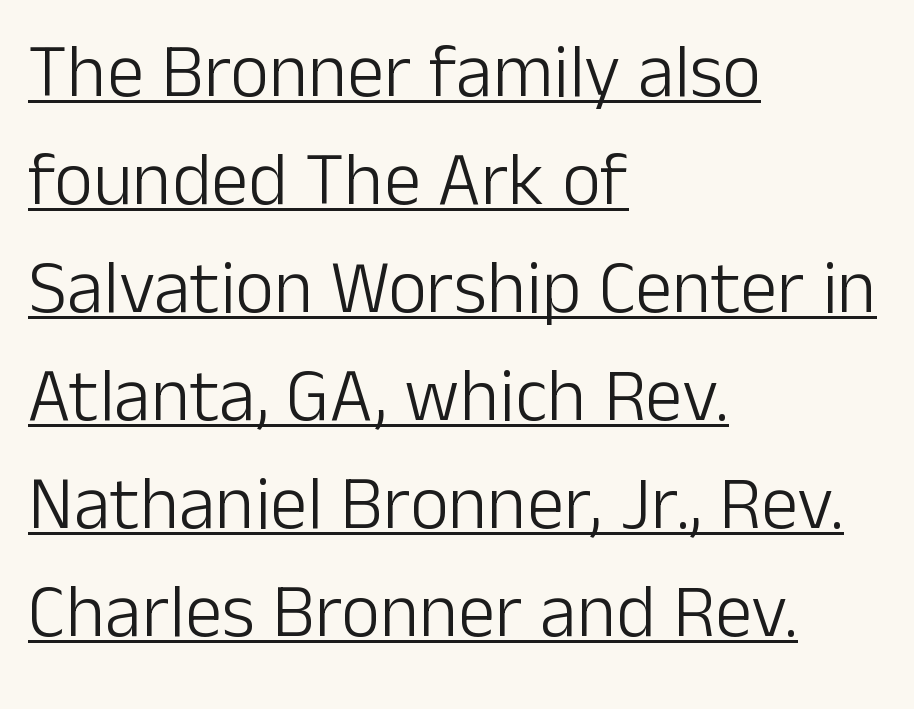
The image shows 75 px light sans-serif type, upright; set left-aligned, normal line spacing (1.44x), normal letter spacing, underlined; low stroke contrast and a medium x-height.
